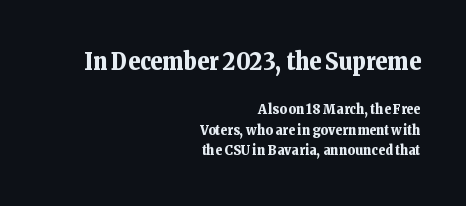
The string is rendered with underlining switched off. The passage shown stacks its lines at a standard gap. Look at the stroke-to-counter ratio: heavy, a bold. The passage shown has conventional tracking throughout. Size contrast runs from large at the top to small at the bottom.
